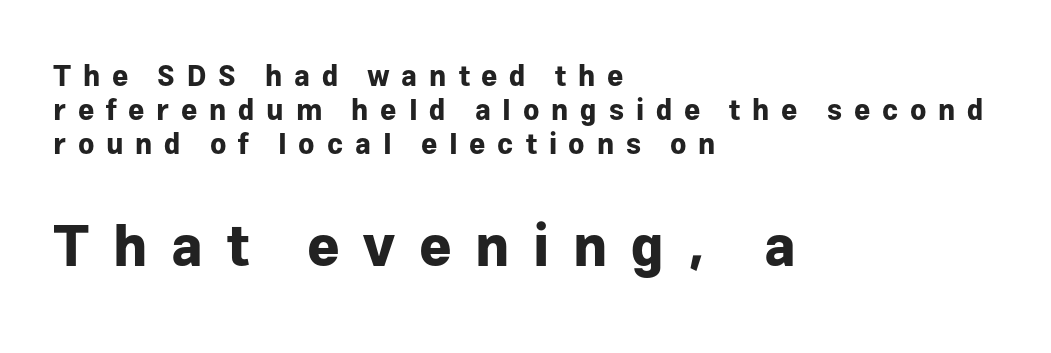
{"serif": "no", "italic": "no", "bold": "yes", "weight": "bold", "width": "normal", "stroke_contrast": "low", "x_height": "medium", "monospaced": "no", "underline": "no", "align": "left", "line_spacing_ratio": 1.22, "letter_spacing": "wide", "letter_spacing_em": 0.42, "larger_block": "second", "size_ratio": 2.0, "glyph_px": 56}
